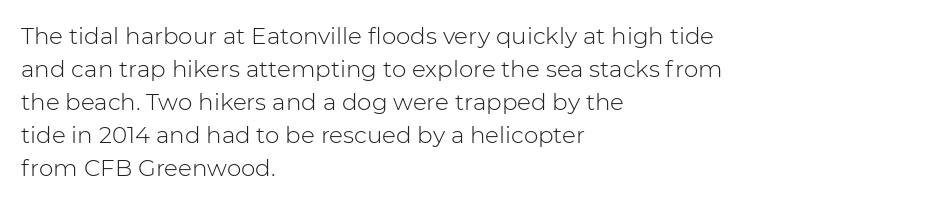
Does extra space separate the letters? No, they use regular spacing. The rendering anchors every line to the left-hand side. The axis of the letterforms is exactly vertical. These lines sit exactly where default settings would place them. Ink coverage per letter is moderate at most. Bare-footed words on every line.
